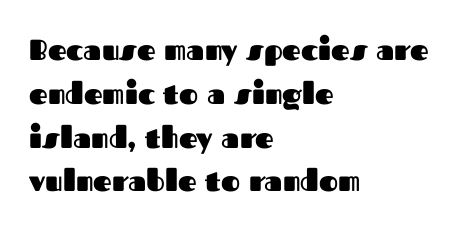
As a designer I'd log this as weight 700, bold. Unlike italic type, these characters show no tilt at all. These lines keep a tight, regular rhythm from letter to letter. Leading: standard. These lines are set flush left with a ragged right edge. Underline: absent.
